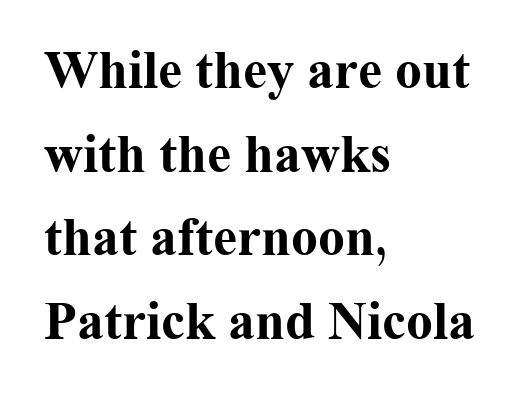
Q: Is the text bold? A: Yes.
Q: Is the text italic (slanted)? A: No, it is upright.
Q: Is the typeface a serif or a sans-serif typeface? A: Serif.
Q: Is the text underlined? A: No.
Q: How is the paragraph aligned? A: Left-aligned.
Q: Is the spacing between letters normal or unusually wide? A: Normal.
Q: Is the spacing between lines tight, normal or loose? A: Normal.
Q: Width (condensed, normal, or wide)? A: Normal.
Q: Stroke contrast? A: Medium.
Q: x-height? A: Medium.
Q: Monospaced? A: No.
